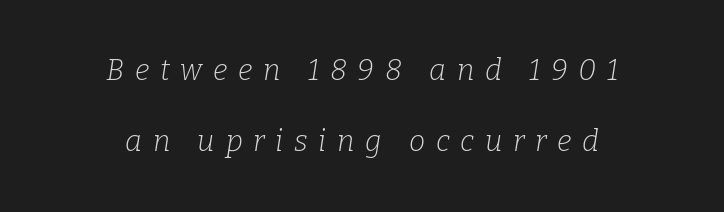
The image shows 29 px light serif type, italic (leaning right); set centered, loose line spacing (2.45x), unusually wide letter spacing (+0.37 em), not underlined; low stroke contrast and a medium x-height.
